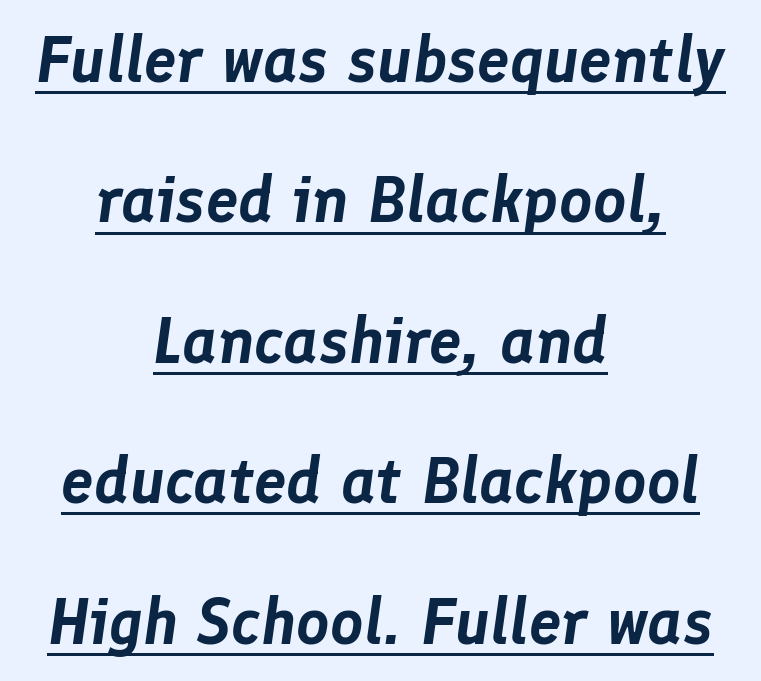
Q: Is the text italic (slanted)? A: Yes, it leans right by about 8 degrees.
Q: Is the text underlined? A: Yes.
Q: How is the paragraph aligned? A: Centered.
Q: Is the spacing between letters normal or unusually wide? A: Normal.
Q: Is the spacing between lines tight, normal or loose? A: Loose.
Q: Width (condensed, normal, or wide)? A: Normal.
Q: Stroke contrast? A: Low.
Q: x-height? A: Medium.
Q: Monospaced? A: No.
